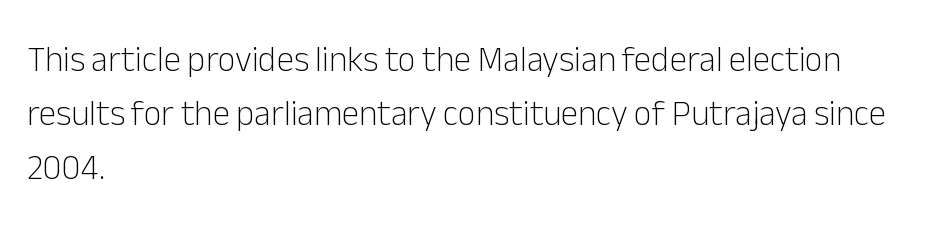
The image shows 35 px light sans-serif type, upright; set left-aligned, normal line spacing (1.55x), normal letter spacing, not underlined; low stroke contrast and a medium x-height.
